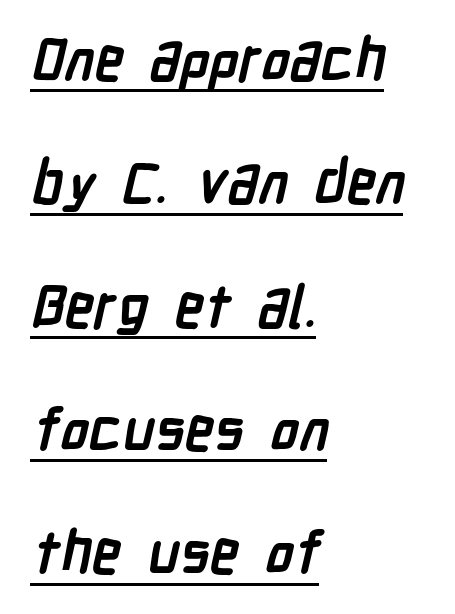
The image shows 59 px semibold, condensed sans-serif type; set left-aligned, loose line spacing (2.09x), normal letter spacing, underlined; low stroke contrast and a medium x-height.
